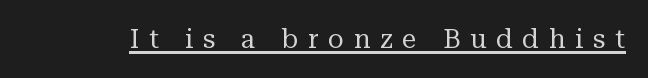
The passage shown has open, widely tracked lettering throughout. Heaviness? Minimal to ordinary, like unemphasized prose. You can see a thin bar hugging the bottom of the glyphs. Is there any slant? The stems are plumb.
